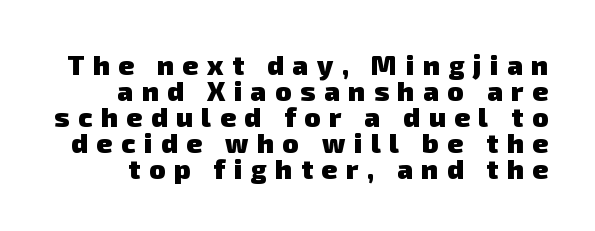
{"bold": "yes", "underline": "no", "line_spacing": "tight", "line_spacing_ratio": 0.96, "letter_spacing": "wide", "letter_spacing_em": 0.32, "glyph_px": 27}
